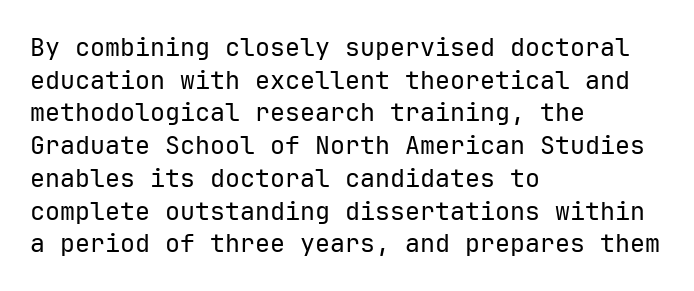
Q: Is the text bold? A: No.
Q: Is the text italic (slanted)? A: No, it is upright.
Q: Is the text underlined? A: No.
Q: How is the paragraph aligned? A: Left-aligned.
Q: Is the spacing between letters normal or unusually wide? A: Normal.
Q: Is the spacing between lines tight, normal or loose? A: Normal.
